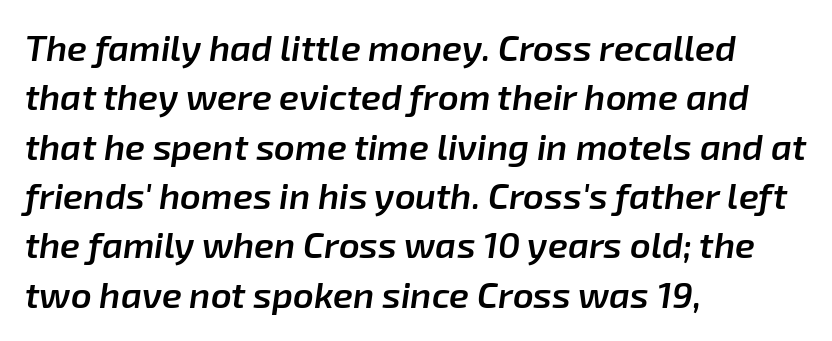
Do the characters align in a grid? No, the font is proportional. The axis of the letterforms is tilted away from vertical. How heavy is the stroke? Medium-heavy — a semibold, shy of bold. Nobody touched the tracking dial on this one.
